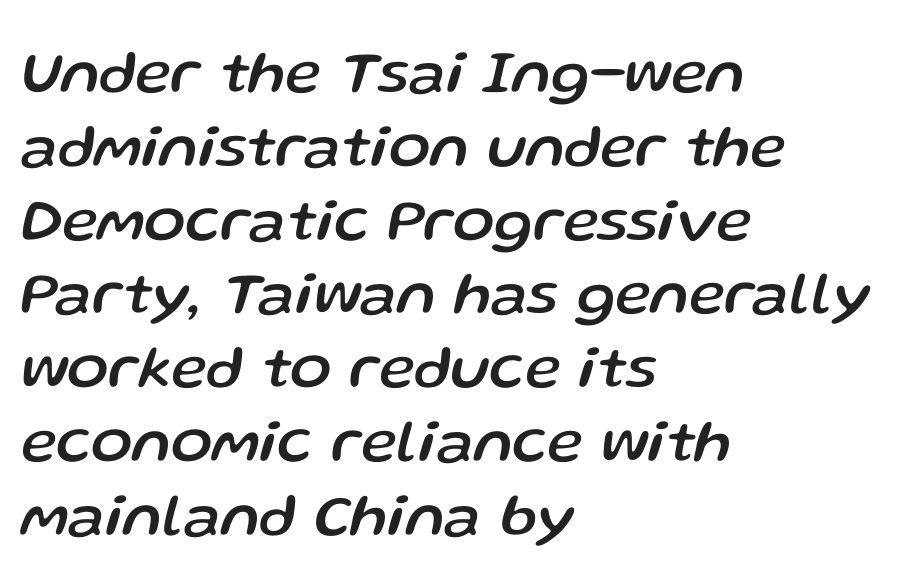
Q: Is the text italic (slanted)? A: Yes, it leans right by about 13 degrees.
Q: Is the text underlined? A: No.
Q: How is the paragraph aligned? A: Left-aligned.
Q: Is the spacing between letters normal or unusually wide? A: Normal.
Q: Width (condensed, normal, or wide)? A: Normal.
Q: Stroke contrast? A: Low.
Q: x-height? A: Medium.
Q: Monospaced? A: No.
